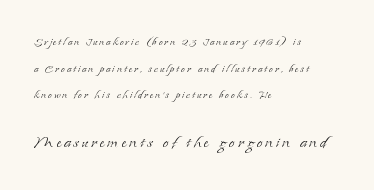
The lines are spread far apart with generous leading. The string is rendered with underlining switched off. A quiet, ordinary-to-light weight characterises the typeface. Does the copy run flush right? No — it runs flush left.
